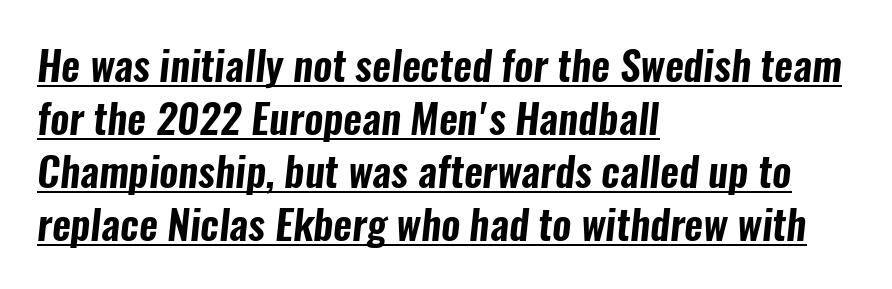
The image shows 41 px condensed sans-serif type; set left-aligned, normal line spacing (1.29x), normal letter spacing, underlined; low stroke contrast and a medium x-height.
